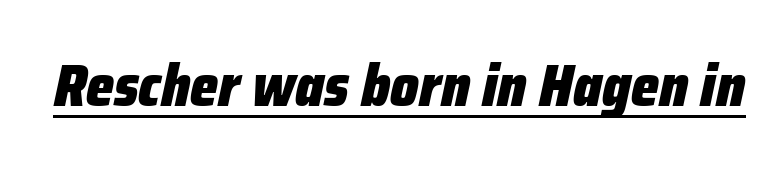
{"italic": "yes", "lean": "right", "slant_degrees": 12, "bold": "yes", "weight": "heavy", "width": "condensed", "stroke_contrast": "low", "x_height": "medium", "monospaced": "no", "underline": "yes", "letter_spacing": "normal", "letter_spacing_em": 0.0, "glyph_px": 60}
